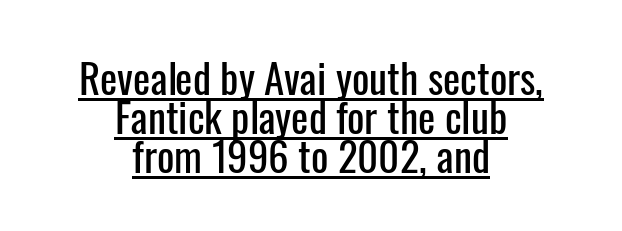
Q: Is the text italic (slanted)? A: No, it is upright.
Q: Is the typeface a serif or a sans-serif typeface? A: Sans-serif.
Q: Is the text underlined? A: Yes.
Q: How is the paragraph aligned? A: Centered.
Q: Is the spacing between letters normal or unusually wide? A: Normal.
Q: Is the spacing between lines tight, normal or loose? A: Tight.
Q: Width (condensed, normal, or wide)? A: Condensed.
Q: Stroke contrast? A: Low.
Q: x-height? A: Medium.
Q: Monospaced? A: No.
